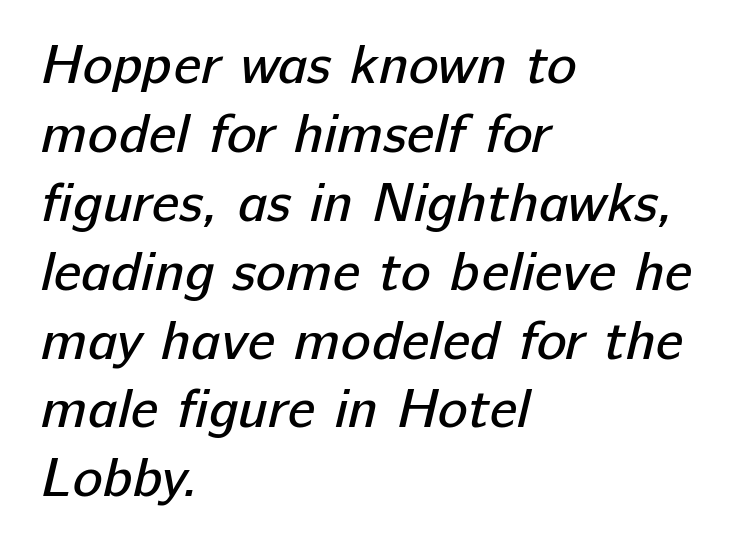
The image shows 56 px regular-weight sans-serif type; set left-aligned, line spacing 1.23x, normal letter spacing, not underlined; low stroke contrast and a medium x-height.
